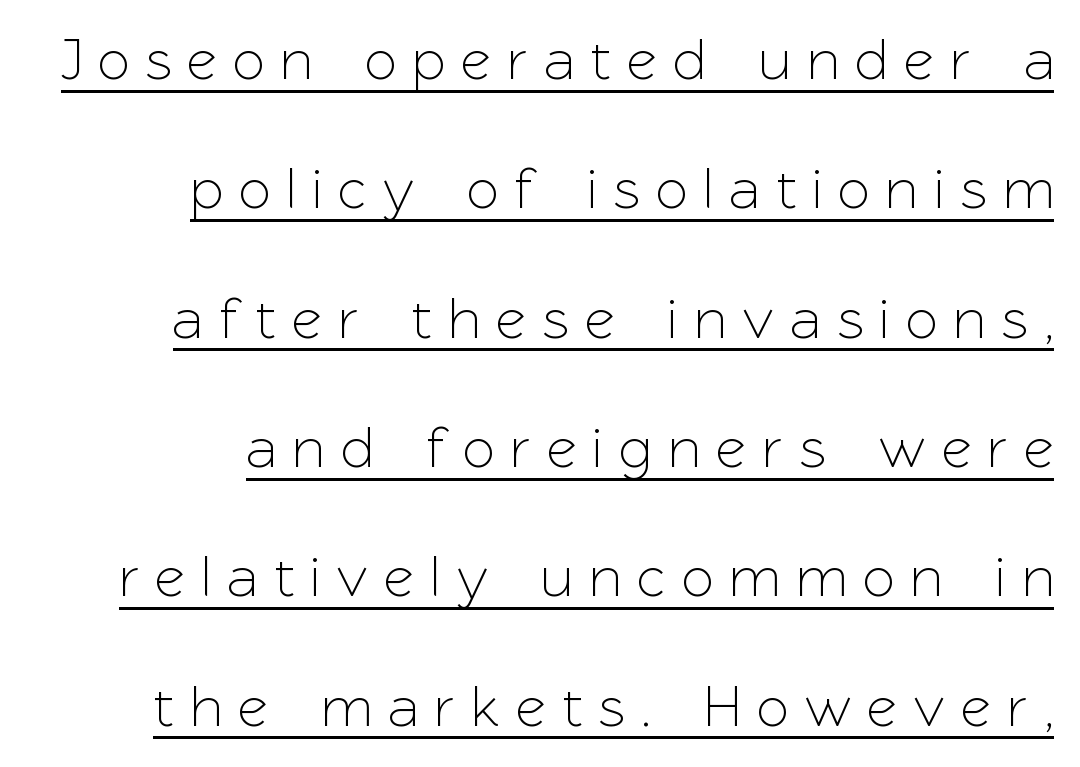
{"serif": "no", "italic": "no", "width": "normal", "stroke_contrast": "low", "x_height": "medium", "monospaced": "no", "underline": "yes", "align": "right", "line_spacing": "loose", "line_spacing_ratio": 2.23, "letter_spacing": "wide", "letter_spacing_em": 0.31, "glyph_px": 58}
